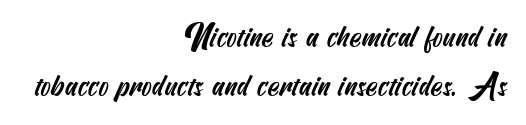
The image shows 30 px condensed sans-serif type; set right-aligned, normal line spacing (1.63x), normal letter spacing, not underlined; medium stroke contrast and a small x-height.
